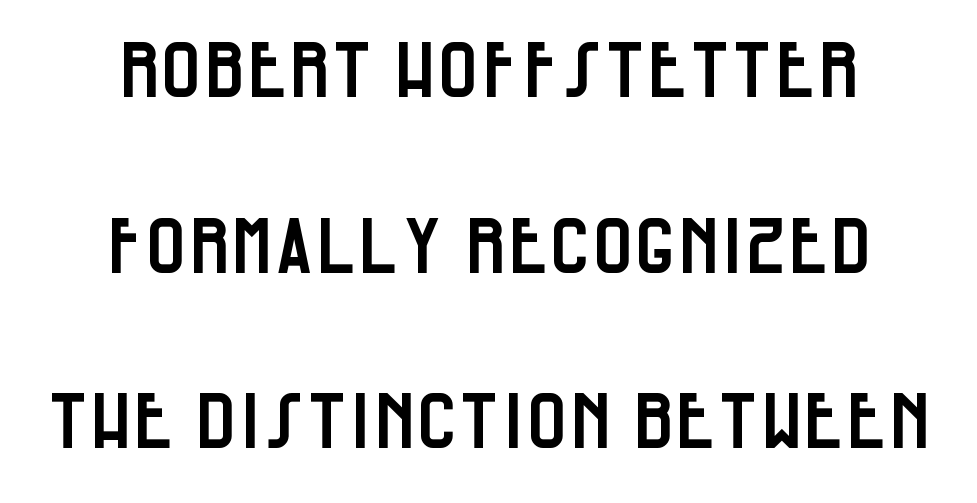
Short note: letters normally spaced. Interline gaps are noticeably wide in this sample. Each row of text sits above clean, open space. Vertical strokes here are truly vertical. Are there feet on the stems? There aren't — it's a sans.
